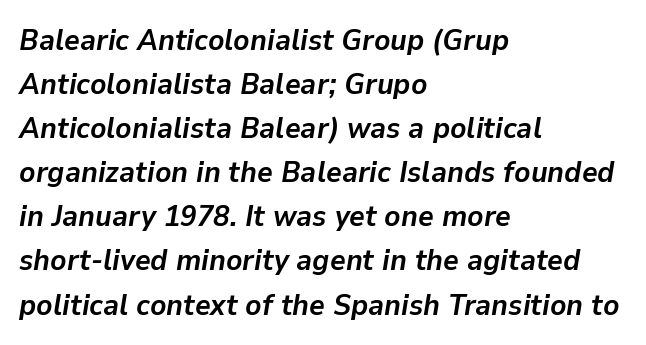
{"italic": "yes", "lean": "right", "slant_degrees": 9, "bold": "yes", "weight": "semibold", "width": "normal", "stroke_contrast": "low", "x_height": "medium", "monospaced": "no", "underline": "no", "align": "left", "line_spacing": "normal", "line_spacing_ratio": 1.47, "letter_spacing": "normal", "letter_spacing_em": 0.0, "glyph_px": 30}
